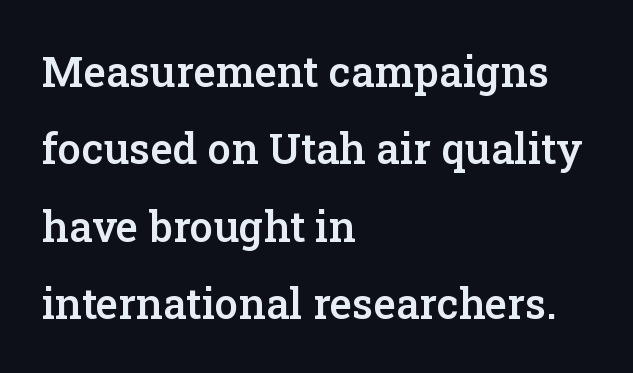
The image shows 42 px semibold serif type, upright; set left-aligned, line spacing 1.84x, normal letter spacing, not underlined; low stroke contrast and a medium x-height.
